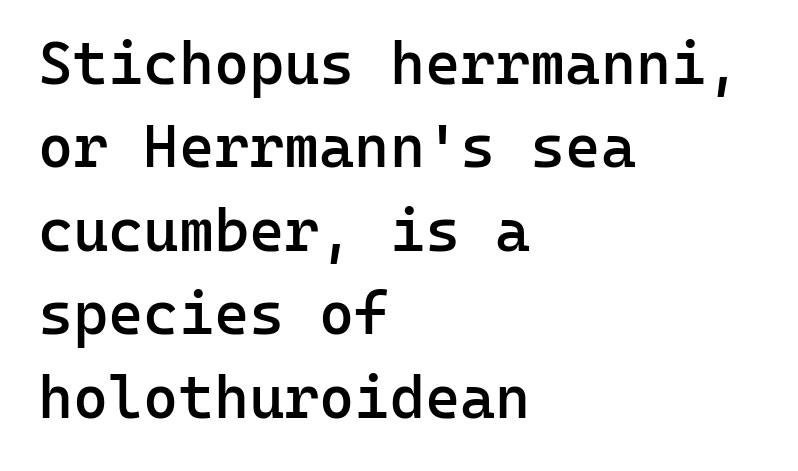
{"serif": "no", "italic": "no", "bold": "semi", "weight": "semibold", "width": "normal", "stroke_contrast": "low", "x_height": "medium", "monospaced": "yes", "underline": "no", "align": "left", "line_spacing": "normal", "line_spacing_ratio": 1.39, "letter_spacing": "normal", "letter_spacing_em": 0.0, "glyph_px": 60}
